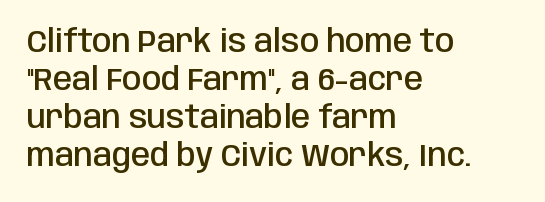
A typesetter would call this proportional, since set widths differ per character. No word sits above an underline. Is this a sans? Yes — the strokes have no serifs. The passage shown has conventional tracking throughout.
